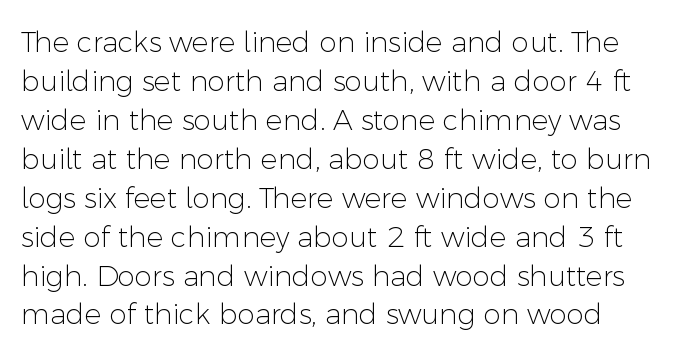
No word sits above an underline. The lines sit at an ordinary, default distance from one another. This is the regular roman posture of the typeface. Each stroke keeps to a modest, everyday thickness or less.
